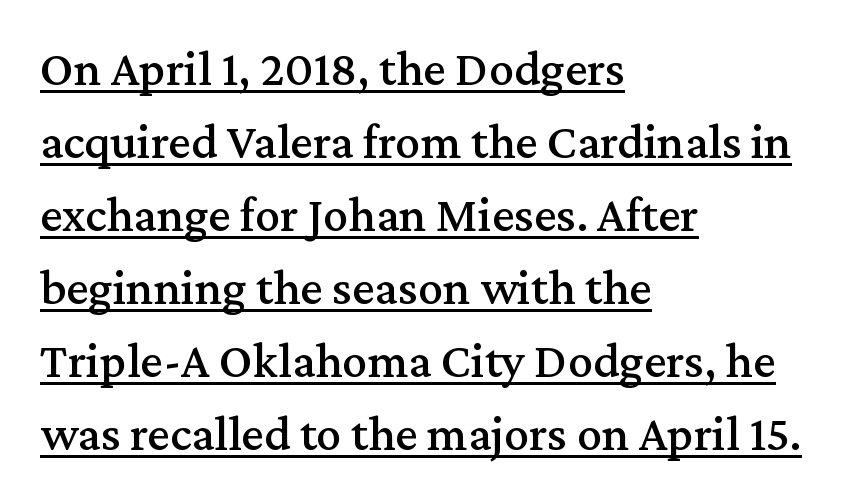
The image shows 50 px serif type, upright; set left-aligned, normal line spacing (1.46x), normal letter spacing, underlined; medium stroke contrast and a medium x-height.
